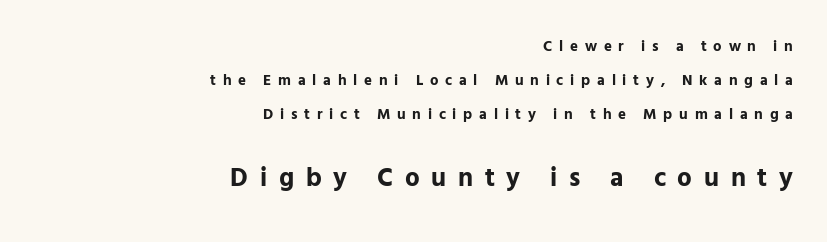
Q: Is the text bold? A: Yes.
Q: Is the text italic (slanted)? A: No, it is upright.
Q: Is the text underlined? A: No.
Q: How is the paragraph aligned? A: Right-aligned.
Q: Is the spacing between letters normal or unusually wide? A: Unusually wide.
Q: Is the spacing between lines tight, normal or loose? A: Loose.
Q: Which block of text is set in a larger size, the first (top) or the second (bottom)? A: The second (bottom) one.
